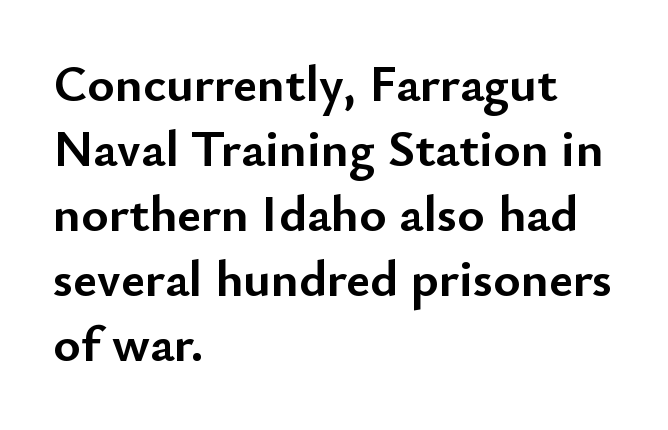
Q: Is the text bold? A: Yes.
Q: Is the text italic (slanted)? A: No, it is upright.
Q: Is the typeface a serif or a sans-serif typeface? A: Sans-serif.
Q: Is the text underlined? A: No.
Q: How is the paragraph aligned? A: Left-aligned.
Q: Is the spacing between letters normal or unusually wide? A: Normal.
Q: Is the spacing between lines tight, normal or loose? A: Normal.
Q: Width (condensed, normal, or wide)? A: Normal.
Q: Stroke contrast? A: Low.
Q: x-height? A: Small.
Q: Monospaced? A: No.
